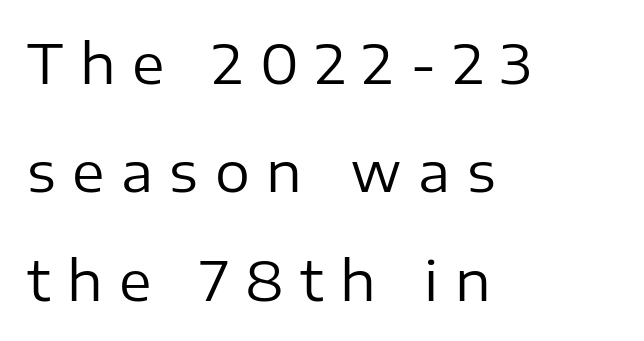
Q: Is the text bold? A: No.
Q: Is the text italic (slanted)? A: No, it is upright.
Q: Is the typeface a serif or a sans-serif typeface? A: Sans-serif.
Q: Is the text underlined? A: No.
Q: How is the paragraph aligned? A: Left-aligned.
Q: Is the spacing between letters normal or unusually wide? A: Unusually wide.
Q: Is the spacing between lines tight, normal or loose? A: Loose.
Q: Width (condensed, normal, or wide)? A: Normal.
Q: Stroke contrast? A: Low.
Q: x-height? A: Medium.
Q: Monospaced? A: No.
